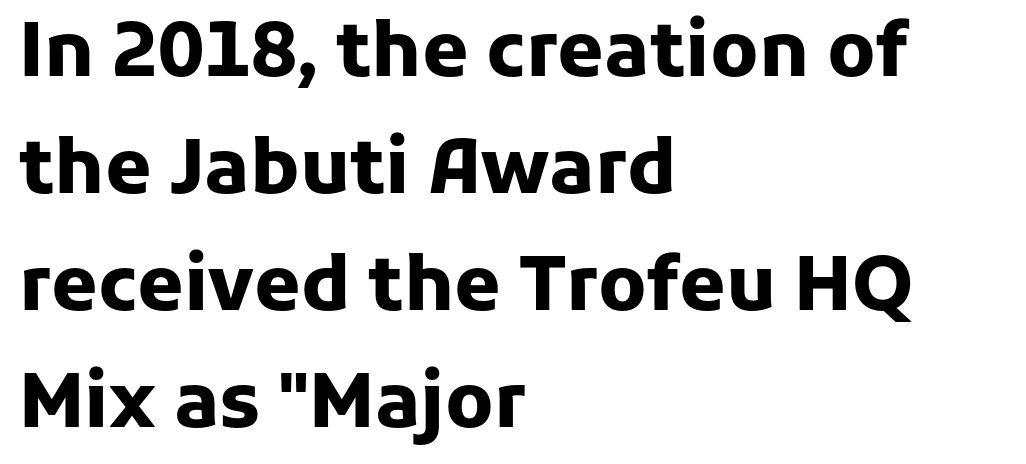
Font category for this specimen: sans-serif. A typesetter would call this proportional, since set widths differ per character. Evenly set lines give the paragraph a standard silhouette. Chunky letters — that's bold for sure. Notice how the stems are strictly vertical — no italics here.
